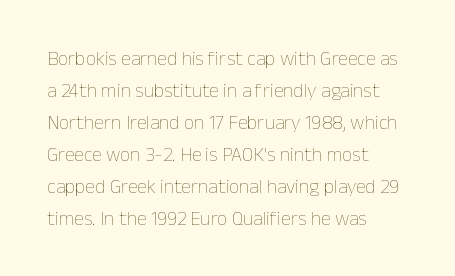
{"italic": "no", "bold": "no", "underline": "no", "align": "left", "line_spacing": "normal", "line_spacing_ratio": 1.6, "letter_spacing": "normal", "letter_spacing_em": 0.0, "glyph_px": 20}
